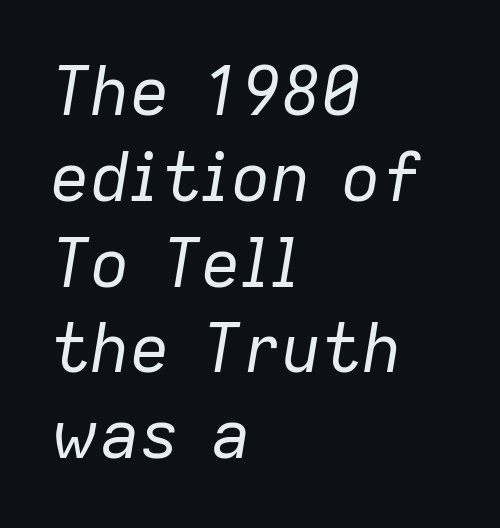
Is this a fixed-width face? No — the glyphs have proportional, varying widths. The letterforms sit at book weight or below. Left-aligned paragraph, ragged on the right. Does the lettering tilt? It does — this is italic. Nothing unusual about the tracking: characters are spaced as the font intends. These lines sit exactly where default settings would place them.
